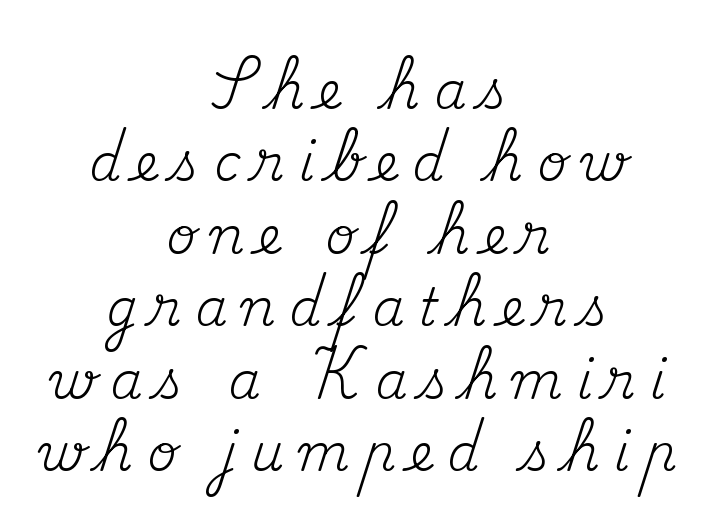
{"serif": "yes", "bold": "no", "weight": "regular", "width": "normal", "stroke_contrast": "medium", "x_height": "small", "monospaced": "no", "underline": "no", "align": "center", "line_spacing": "normal", "line_spacing_ratio": 1.42, "letter_spacing": "wide", "letter_spacing_em": 0.28, "glyph_px": 51}
